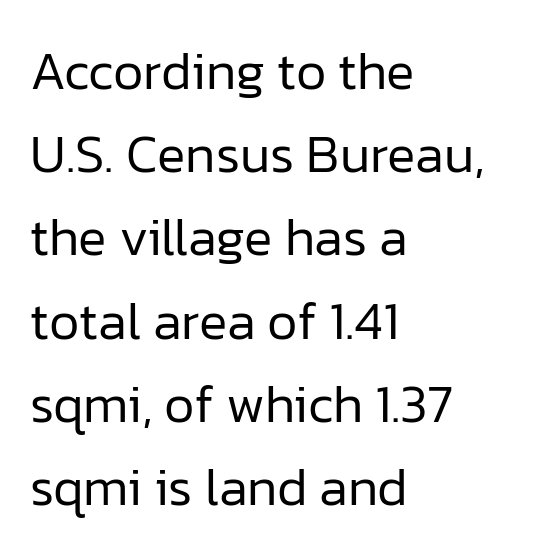
{"serif": "no", "italic": "no", "bold": "no", "weight": "regular", "width": "normal", "stroke_contrast": "low", "x_height": "medium", "monospaced": "no", "underline": "no", "align": "left", "line_spacing": "normal", "line_spacing_ratio": 1.57, "letter_spacing": "normal", "letter_spacing_em": 0.0, "glyph_px": 53}
